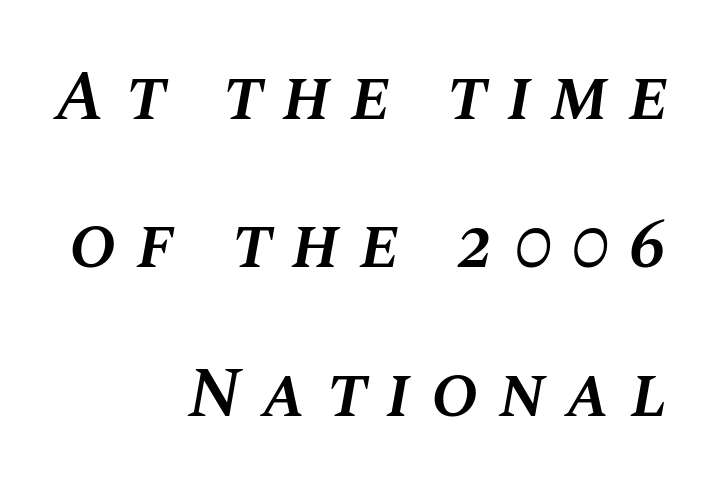
Words float on clear page, feet unadorned. The whole block is typeset with a tilt. Firm but not heavy-handed strokes: this text is semibold. This block would shrink considerably if given ordinary leading; it's expanded now. This sample has the flowing, uneven cadence of proportional lettering. Caption: expanded tracking, letters set apart.
